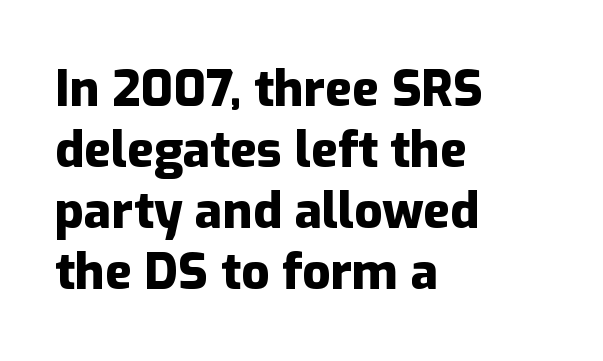
Q: Is the text bold? A: Yes.
Q: Is the text italic (slanted)? A: No, it is upright.
Q: Is the typeface a serif or a sans-serif typeface? A: Sans-serif.
Q: Is the text underlined? A: No.
Q: How is the paragraph aligned? A: Left-aligned.
Q: Is the spacing between letters normal or unusually wide? A: Normal.
Q: Width (condensed, normal, or wide)? A: Normal.
Q: Stroke contrast? A: Low.
Q: x-height? A: Medium.
Q: Monospaced? A: No.
